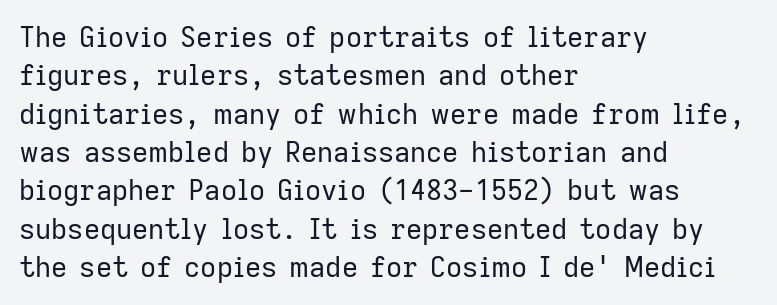
The paragraph shown leans on its left margin. The specimen omits any rule beneath the text block's lines. The passage shown stacks its lines at a standard gap. Are there feet on the stems? There aren't — it's a sans. Standard letterfit; no display-style spreading of the glyphs. The letters look calm and open, with moderate or lighter stems.
